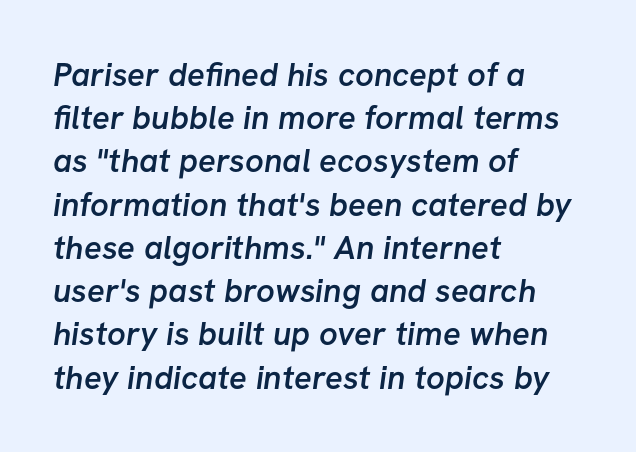
{"serif": "no", "bold": "semi", "weight": "semibold", "width": "normal", "stroke_contrast": "low", "x_height": "medium", "monospaced": "no", "underline": "no", "align": "left", "line_spacing": "normal", "line_spacing_ratio": 1.31, "letter_spacing": "normal", "letter_spacing_em": 0.0, "glyph_px": 33}
